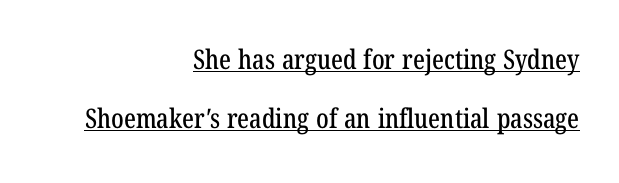
Which margin do the lines hug? The right one — the left edge is uneven. Emphasis is given by a line drawn under the lettering. Here the glyphs are tracked normally, forming tight word shapes. Students, observe: this is what heavily led, spacious text looks like.
